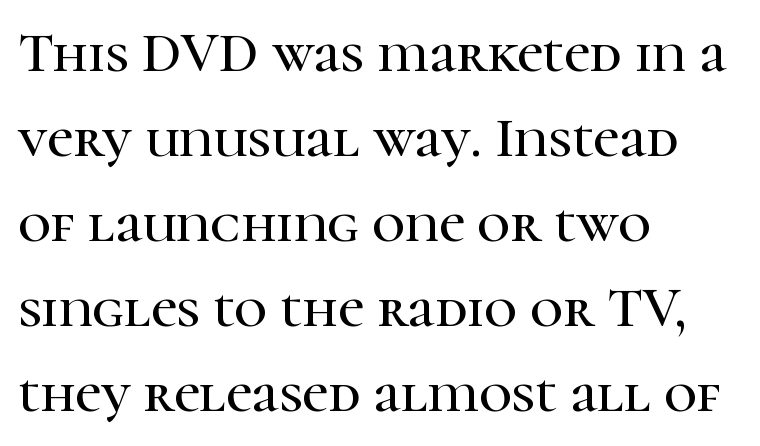
{"serif": "yes", "italic": "no", "width": "normal", "stroke_contrast": "high", "x_height": "medium", "monospaced": "no", "underline": "no", "align": "left", "line_spacing": "normal", "line_spacing_ratio": 1.49, "letter_spacing": "normal", "letter_spacing_em": 0.0, "glyph_px": 57}
